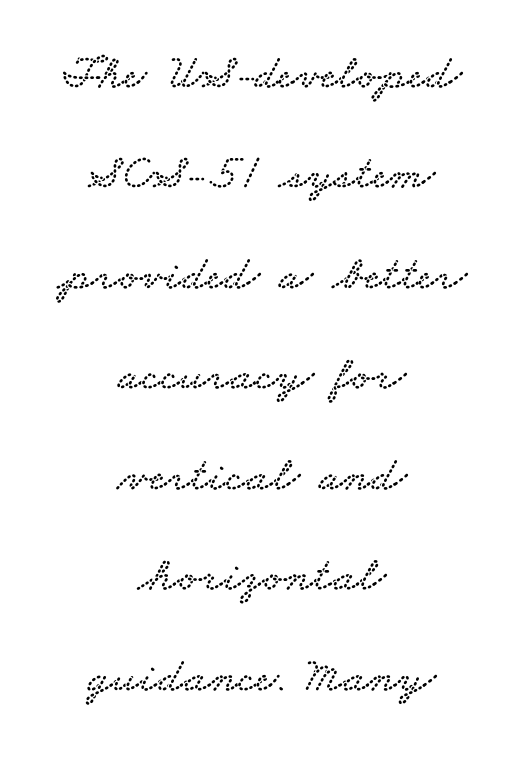
The image shows 49 px wide serif type; set centered, loose line spacing (2.05x), normal letter spacing, not underlined; low stroke contrast and a small x-height.
